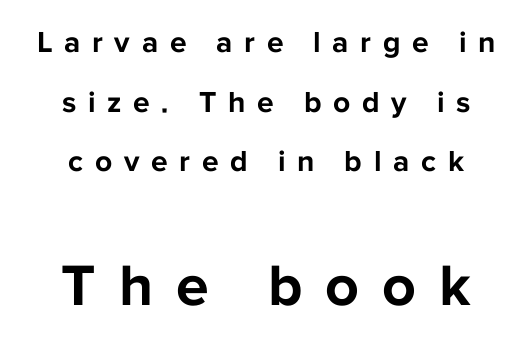
{"serif": "no", "italic": "no", "bold": "yes", "weight": "bold", "width": "normal", "stroke_contrast": "low", "x_height": "medium", "monospaced": "no", "underline": "no", "align": "center", "line_spacing": "loose", "line_spacing_ratio": 1.99, "letter_spacing": "wide", "letter_spacing_em": 0.39, "larger_block": "second", "size_ratio": 1.97, "glyph_px": 59}
